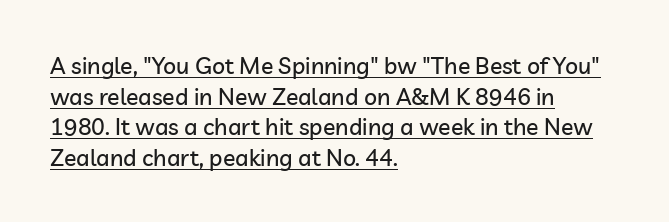
The image shows 23 px text type, upright; set left-aligned, normal line spacing (1.33x), normal letter spacing, underlined.
